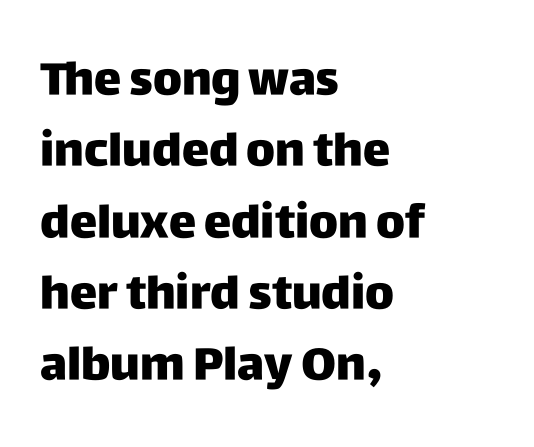
The image shows 46 px heavy sans-serif type, upright; set left-aligned, normal line spacing (1.55x), normal letter spacing, not underlined; low stroke contrast and a large x-height.
